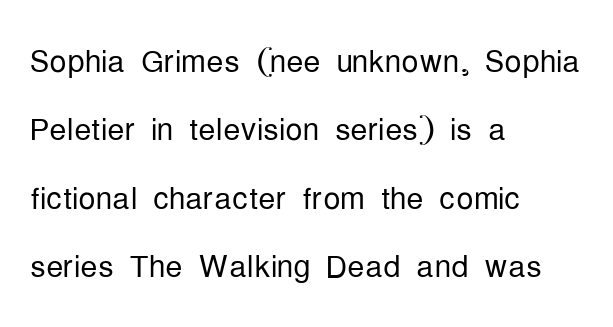
The image shows 43 px light, condensed sans-serif type, upright; set left-aligned, normal line spacing (1.59x), normal letter spacing, not underlined; low stroke contrast and a medium x-height.
